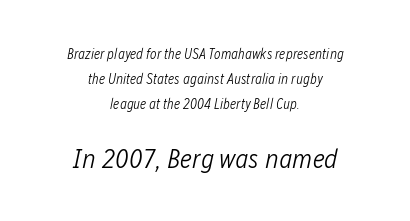
{"italic": "yes", "lean": "right", "slant_degrees": 12, "bold": "no", "underline": "no", "align": "center", "line_spacing_ratio": 1.8, "letter_spacing": "normal", "letter_spacing_em": 0.0, "larger_block": "second", "size_ratio": 1.93, "glyph_px": 27}
